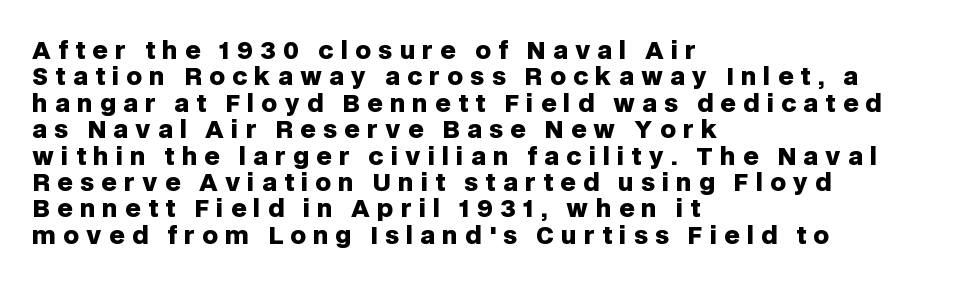
The rendering anchors every line to the left-hand side. These lines huddle together more closely than default settings would place them. A dark, heavy texture on the line: the type is bold. Characters remain perfectly vertical along every line. There is plenty of visible air inserted between adjacent glyphs.
